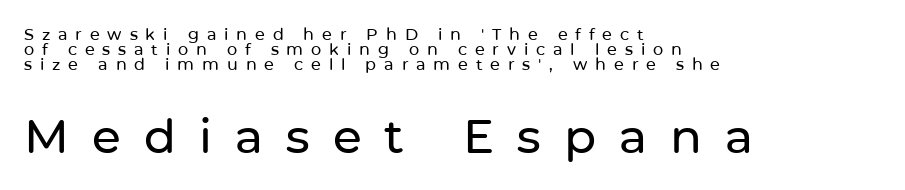
{"serif": "no", "italic": "no", "width": "normal", "stroke_contrast": "low", "x_height": "medium", "monospaced": "no", "underline": "no", "align": "left", "line_spacing": "tight", "line_spacing_ratio": 0.95, "letter_spacing": "wide", "letter_spacing_em": 0.49, "larger_block": "second", "size_ratio": 2.94, "glyph_px": 47}
